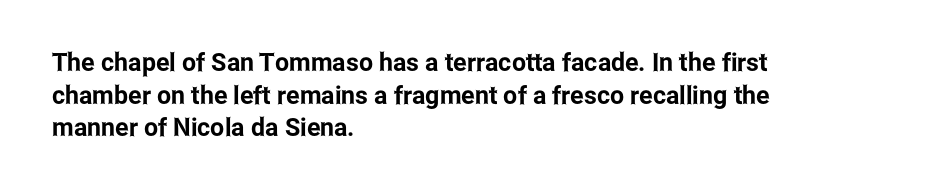
The image shows 25 px text type, upright; set left-aligned, normal line spacing (1.31x), normal letter spacing, not underlined.
